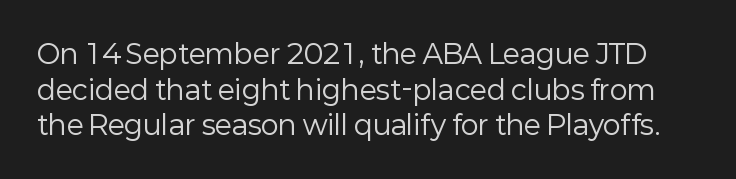
Q: Is the text bold? A: No.
Q: Is the text italic (slanted)? A: No, it is upright.
Q: Is the text underlined? A: No.
Q: Is the spacing between letters normal or unusually wide? A: Normal.
Q: Is the spacing between lines tight, normal or loose? A: Normal.
